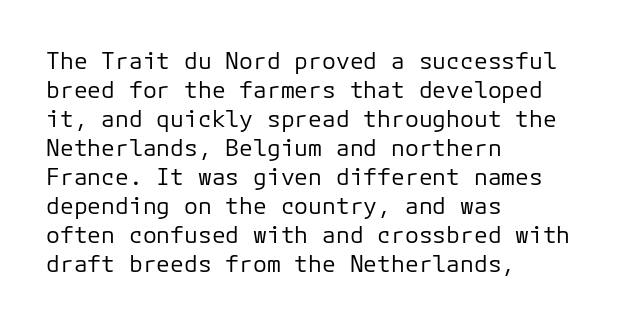
The image shows 23 px text type, upright; set left-aligned, normal line spacing (1.26x), normal letter spacing, not underlined.
